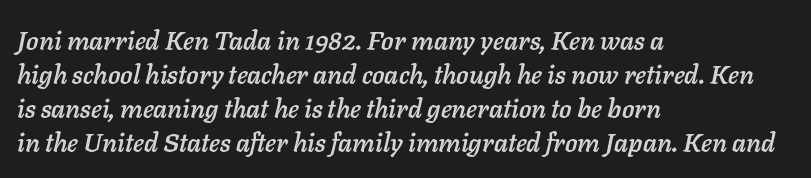
The image shows 26 px text type, italic (leaning right); set left-aligned, normal line spacing (1.31x), normal letter spacing, not underlined.
